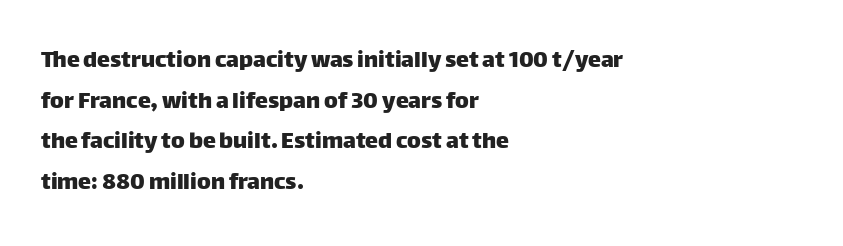
The image shows 26 px text type, upright; set left-aligned, normal line spacing (1.56x), normal letter spacing, not underlined.
